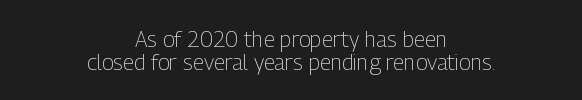
This sample trades vertical openness for compactness between lines. Glance below the letters and you will spot only blank space. Caption: multi-line text, centered on the measure. Nope, not italic — everything's standing straight. Is the stroke heavy? The answer is a plain regular-or-lighter. Standard letterfit; no display-style spreading of the glyphs.
